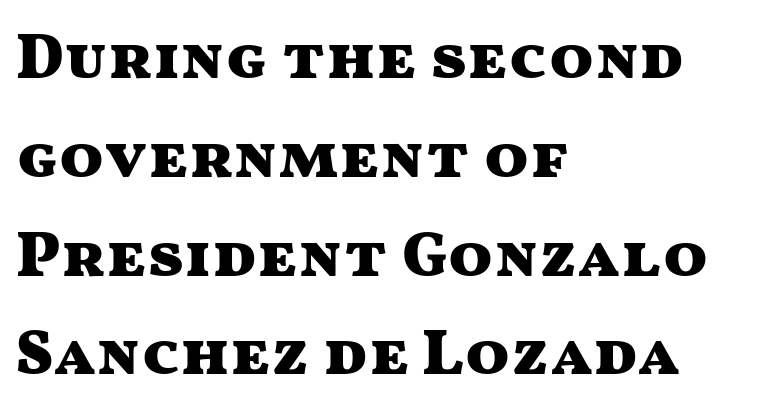
Q: Is the text bold? A: Yes.
Q: Is the text italic (slanted)? A: No, it is upright.
Q: Is the typeface a serif or a sans-serif typeface? A: Sans-serif.
Q: Is the text underlined? A: No.
Q: How is the paragraph aligned? A: Left-aligned.
Q: Is the spacing between letters normal or unusually wide? A: Normal.
Q: Is the spacing between lines tight, normal or loose? A: Normal.
Q: Width (condensed, normal, or wide)? A: Wide.
Q: Stroke contrast? A: Medium.
Q: x-height? A: Medium.
Q: Monospaced? A: No.
